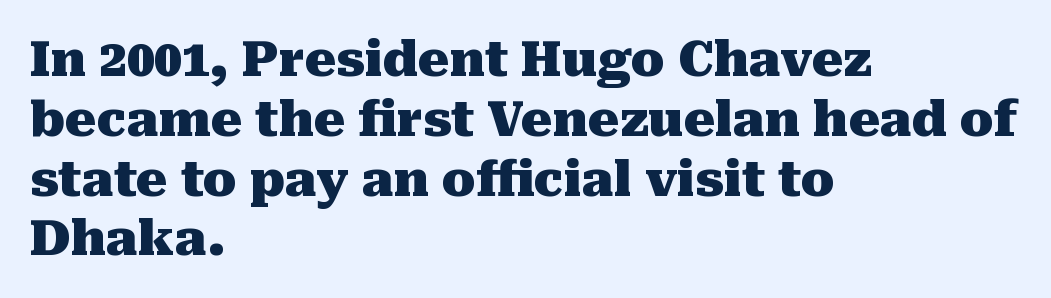
Does extra space separate the letters? No, they use regular spacing. Its strokes are broad and dark, the hallmark of bold type. In terms of posture, this sample is upright. Spacing verdict: proportional, widths tailored to each character. Words float on clear page, feet unadorned.
